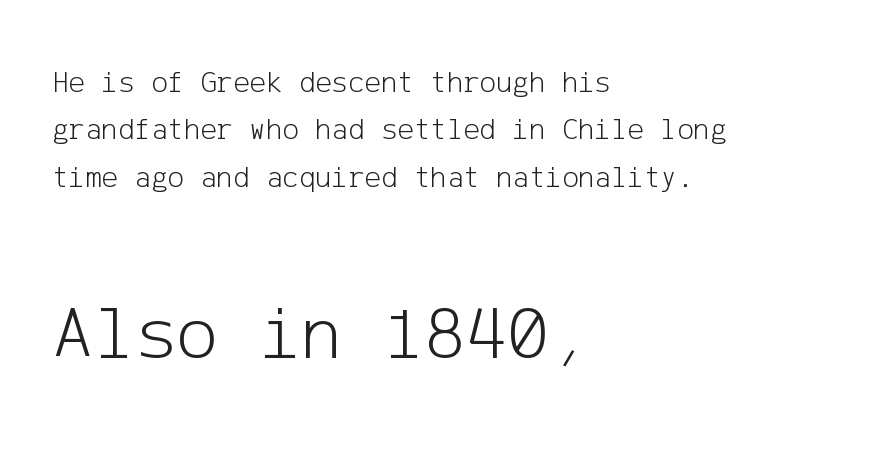
{"serif": "no", "italic": "no", "bold": "no", "weight": "light", "width": "normal", "stroke_contrast": "low", "x_height": "medium", "underline": "no", "align": "left", "line_spacing": "normal", "line_spacing_ratio": 1.53, "letter_spacing": "normal", "letter_spacing_em": 0.0, "larger_block": "second", "size_ratio": 2.52, "glyph_px": 78}
